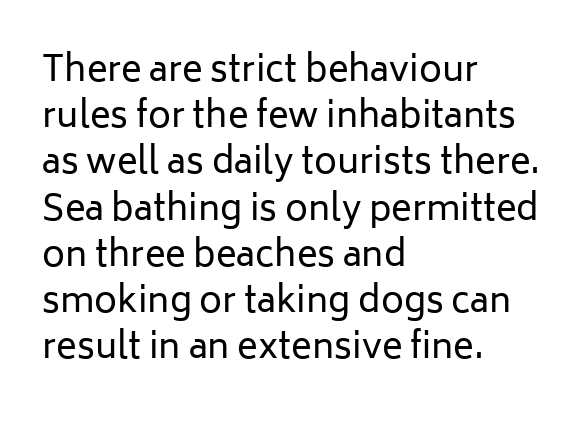
The image shows 35 px regular-weight sans-serif type, upright; set left-aligned, normal line spacing (1.32x), normal letter spacing, not underlined; low stroke contrast and a medium x-height.
